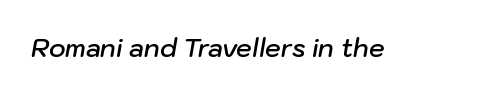
Look at the tracking — it's just the regular setting, nothing added. The passage shown is not underscored anywhere. This is oblique type, the kind used for emphasis or titles. The strokes are fattened partway — semibold, not bold.
